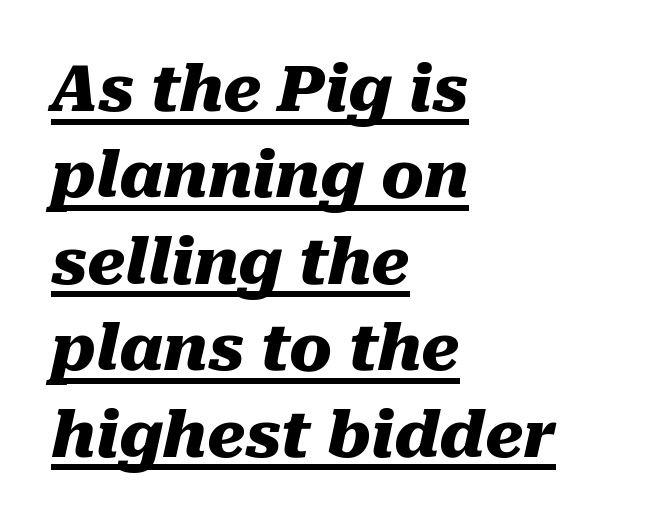
Q: Is the text bold? A: Yes.
Q: Is the text italic (slanted)? A: Yes, it leans right by about 10 degrees.
Q: Is the text underlined? A: Yes.
Q: How is the paragraph aligned? A: Left-aligned.
Q: Is the spacing between letters normal or unusually wide? A: Normal.
Q: Is the spacing between lines tight, normal or loose? A: Normal.
Q: Width (condensed, normal, or wide)? A: Normal.
Q: Stroke contrast? A: Medium.
Q: x-height? A: Medium.
Q: Monospaced? A: No.
